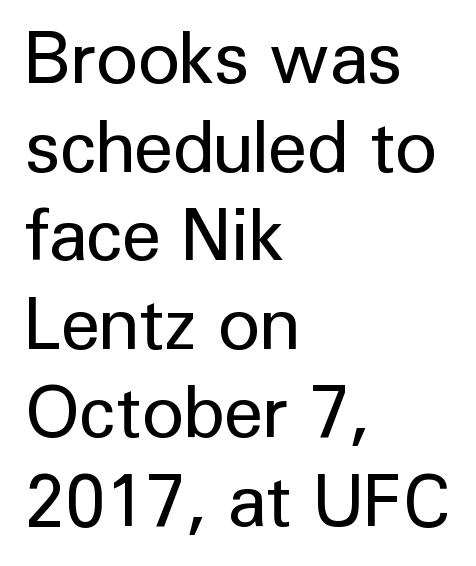
{"serif": "no", "italic": "no", "bold": "no", "weight": "regular", "width": "normal", "stroke_contrast": "low", "x_height": "medium", "monospaced": "no", "underline": "no", "align": "left", "line_spacing_ratio": 1.23, "letter_spacing": "normal", "letter_spacing_em": 0.0, "glyph_px": 72}
